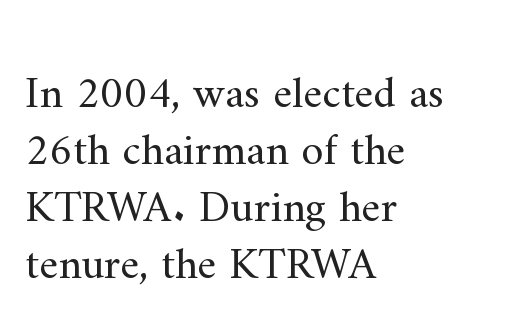
Q: Is the text bold? A: No.
Q: Is the text italic (slanted)? A: No, it is upright.
Q: Is the typeface a serif or a sans-serif typeface? A: Serif.
Q: Is the text underlined? A: No.
Q: How is the paragraph aligned? A: Left-aligned.
Q: Is the spacing between letters normal or unusually wide? A: Normal.
Q: Is the spacing between lines tight, normal or loose? A: Normal.
Q: Width (condensed, normal, or wide)? A: Normal.
Q: Stroke contrast? A: Medium.
Q: x-height? A: Small.
Q: Monospaced? A: No.
